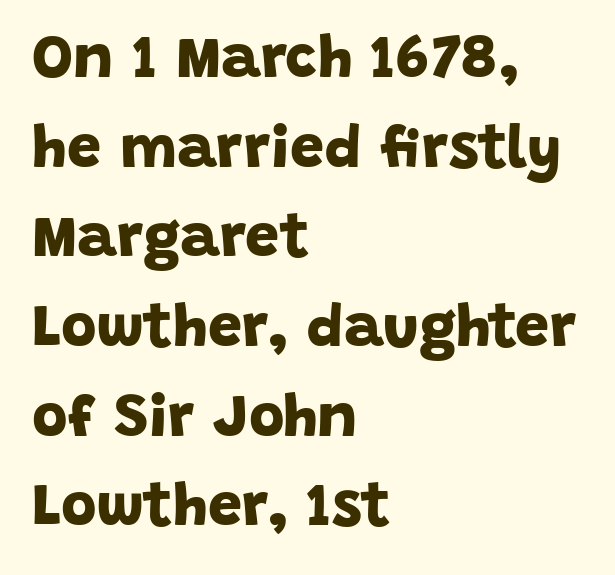
{"serif": "no", "bold": "yes", "weight": "bold", "width": "normal", "stroke_contrast": "low", "x_height": "large", "monospaced": "no", "underline": "no", "align": "left", "line_spacing": "normal", "line_spacing_ratio": 1.47, "letter_spacing": "normal", "letter_spacing_em": 0.0, "glyph_px": 61}
